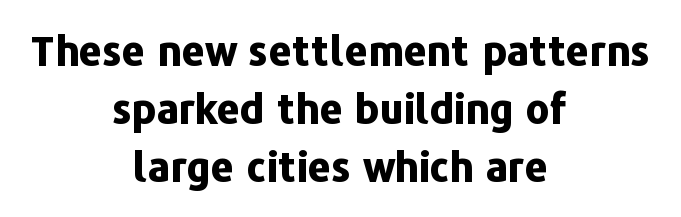
Q: Is the text bold? A: Yes.
Q: Is the text italic (slanted)? A: No, it is upright.
Q: Is the typeface a serif or a sans-serif typeface? A: Sans-serif.
Q: Is the text underlined? A: No.
Q: How is the paragraph aligned? A: Centered.
Q: Is the spacing between letters normal or unusually wide? A: Normal.
Q: Is the spacing between lines tight, normal or loose? A: Normal.
Q: Width (condensed, normal, or wide)? A: Normal.
Q: Stroke contrast? A: Low.
Q: x-height? A: Medium.
Q: Monospaced? A: No.
